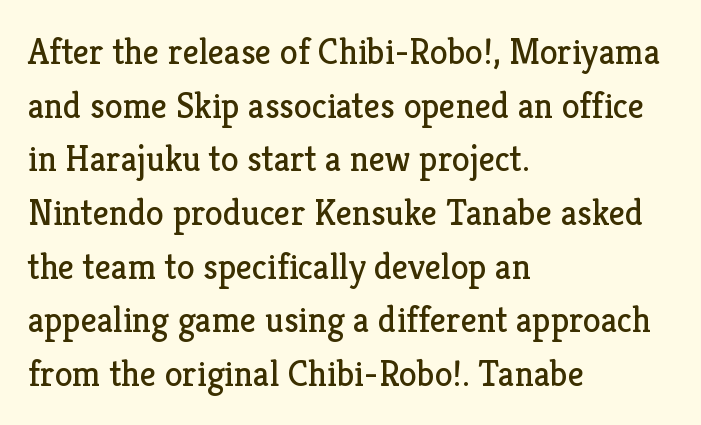
{"serif": "yes", "italic": "no", "bold": "no", "weight": "regular", "width": "normal", "stroke_contrast": "low", "x_height": "medium", "monospaced": "no", "underline": "no", "align": "left", "line_spacing": "normal", "line_spacing_ratio": 1.49, "letter_spacing": "normal", "letter_spacing_em": 0.0, "glyph_px": 36}
